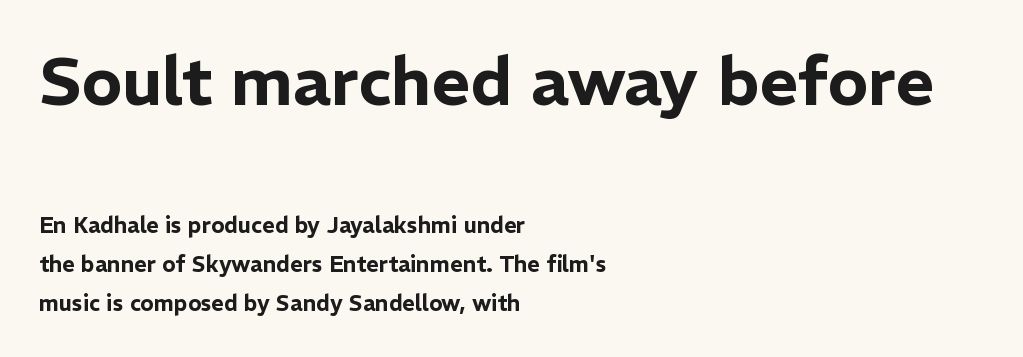
Q: Is the text italic (slanted)? A: No, it is upright.
Q: Is the typeface a serif or a sans-serif typeface? A: Sans-serif.
Q: Is the text underlined? A: No.
Q: How is the paragraph aligned? A: Left-aligned.
Q: Is the spacing between letters normal or unusually wide? A: Normal.
Q: Which block of text is set in a larger size, the first (top) or the second (bottom)? A: The first (top) one.
Q: Width (condensed, normal, or wide)? A: Normal.
Q: Stroke contrast? A: Low.
Q: x-height? A: Medium.
Q: Monospaced? A: No.
